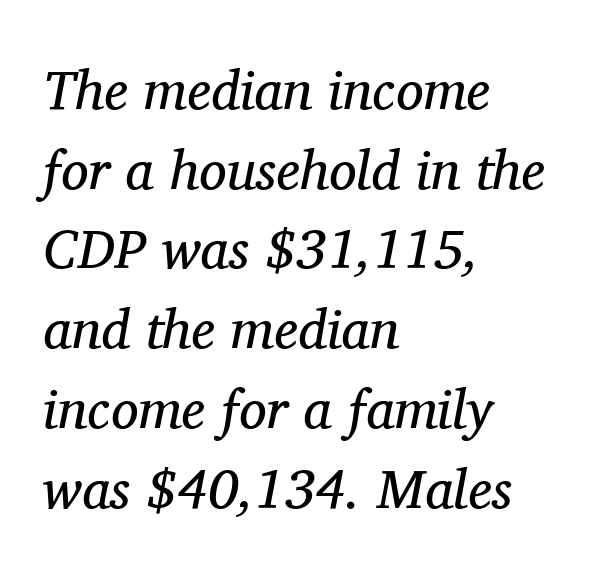
The image shows 55 px regular-weight serif type, italic (leaning right); set left-aligned, normal line spacing (1.45x), normal letter spacing, not underlined; medium stroke contrast and a medium x-height.
